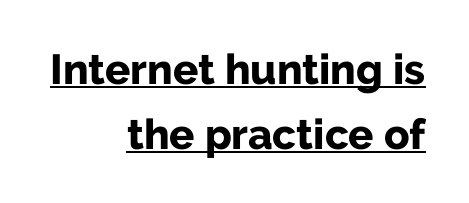
The image shows 42 px bold sans-serif type, upright; set right-aligned, normal line spacing (1.54x), normal letter spacing, underlined; low stroke contrast and a medium x-height.
